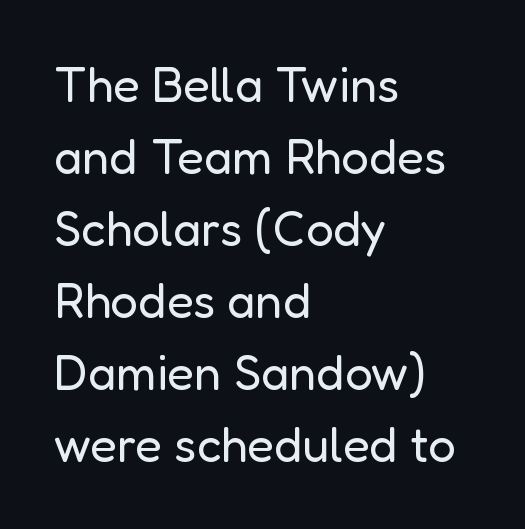
Q: Is the text bold? A: No.
Q: Is the text italic (slanted)? A: No, it is upright.
Q: Is the typeface a serif or a sans-serif typeface? A: Sans-serif.
Q: Is the text underlined? A: No.
Q: How is the paragraph aligned? A: Left-aligned.
Q: Is the spacing between letters normal or unusually wide? A: Normal.
Q: Is the spacing between lines tight, normal or loose? A: Normal.
Q: Width (condensed, normal, or wide)? A: Normal.
Q: Stroke contrast? A: Low.
Q: x-height? A: Medium.
Q: Monospaced? A: No.
